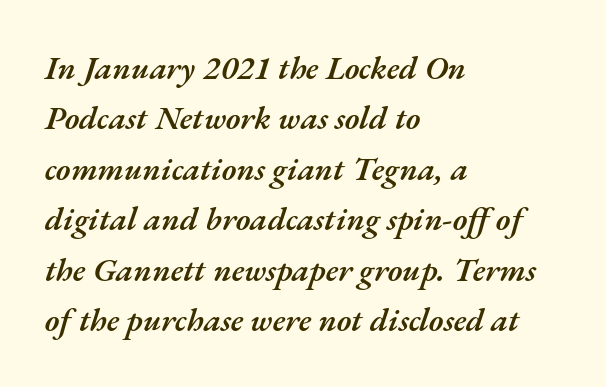
Q: Is the text bold? A: Semi-bold.
Q: Is the text italic (slanted)? A: Yes, it leans right by about 17 degrees.
Q: Is the text underlined? A: No.
Q: How is the paragraph aligned? A: Left-aligned.
Q: Is the spacing between letters normal or unusually wide? A: Normal.
Q: Is the spacing between lines tight, normal or loose? A: Normal.
Q: Width (condensed, normal, or wide)? A: Normal.
Q: Stroke contrast? A: Medium.
Q: x-height? A: Small.
Q: Monospaced? A: No.
